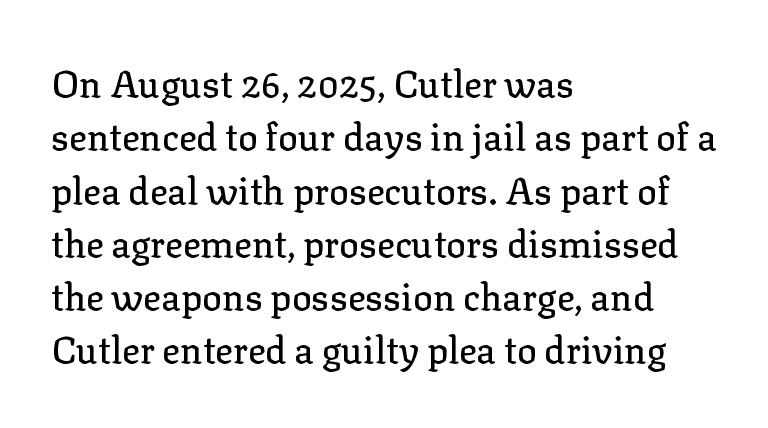
The image shows 37 px serif type, upright; set left-aligned, normal line spacing (1.44x), normal letter spacing, not underlined; low stroke contrast and a medium x-height.
